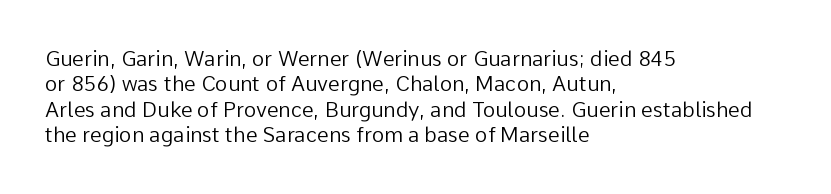
Q: Is the text bold? A: No.
Q: Is the text italic (slanted)? A: No, it is upright.
Q: Is the text underlined? A: No.
Q: How is the paragraph aligned? A: Left-aligned.
Q: Is the spacing between letters normal or unusually wide? A: Normal.
